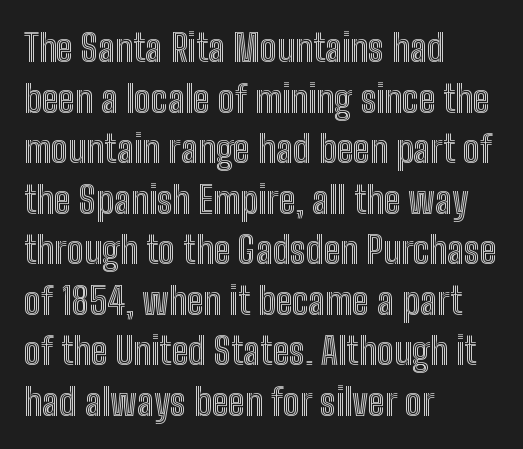
Clear beneath every line of the passage. The axis of the letterforms is exactly vertical. These lines are rendered in a variable-pitch font. The passage shown has conventional tracking throughout. In terms of leading, this rendering sits right in the middle.
